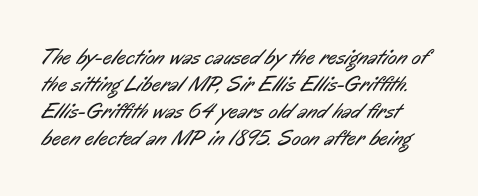
The image shows 22 px text type; set line spacing 1.22x, normal letter spacing, not underlined.
